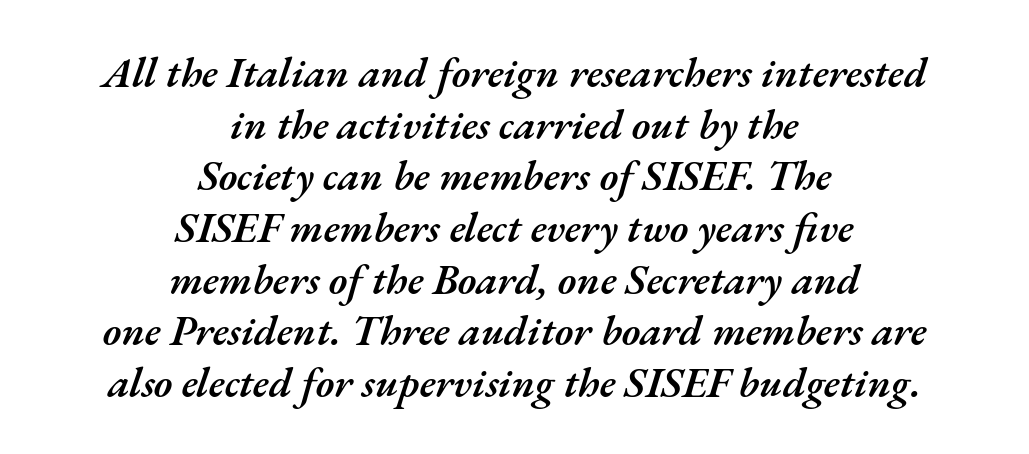
{"italic": "yes", "lean": "right", "slant_degrees": 17, "bold": "semi", "weight": "semibold", "width": "normal", "stroke_contrast": "medium", "x_height": "small", "monospaced": "no", "underline": "no", "align": "center", "line_spacing_ratio": 1.23, "letter_spacing": "normal", "letter_spacing_em": 0.0, "glyph_px": 42}
